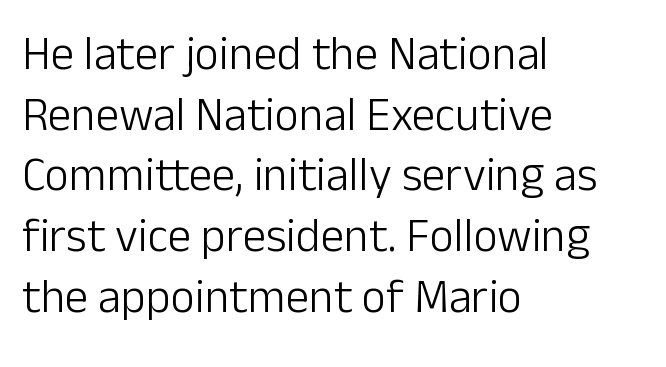
A sans-serif font was chosen for this passage. The letterforms sit at book weight or below. The lines are quadded left. One glance says typical: line gaps are just what's usual.
